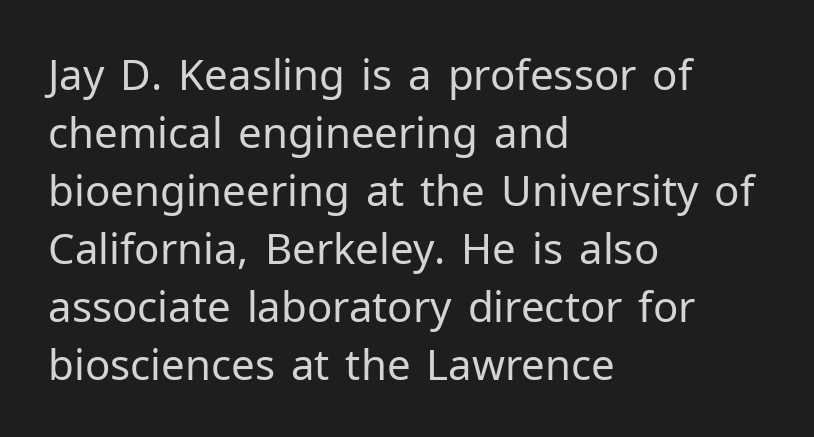
The image shows 42 px regular-weight sans-serif type, upright; set left-aligned, normal line spacing (1.38x), normal letter spacing, not underlined; low stroke contrast and a medium x-height.
